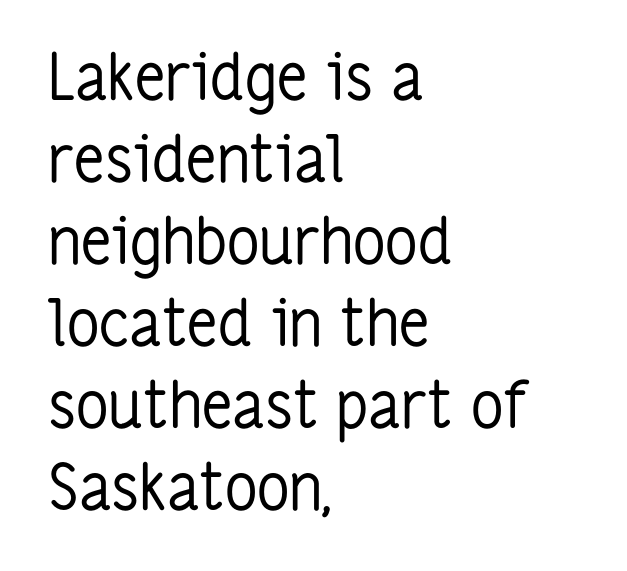
Q: Is the text bold? A: No.
Q: Is the text italic (slanted)? A: No, it is upright.
Q: Is the typeface a serif or a sans-serif typeface? A: Sans-serif.
Q: Is the text underlined? A: No.
Q: How is the paragraph aligned? A: Left-aligned.
Q: Is the spacing between letters normal or unusually wide? A: Normal.
Q: Is the spacing between lines tight, normal or loose? A: Normal.
Q: Width (condensed, normal, or wide)? A: Condensed.
Q: Stroke contrast? A: Low.
Q: x-height? A: Medium.
Q: Monospaced? A: No.
